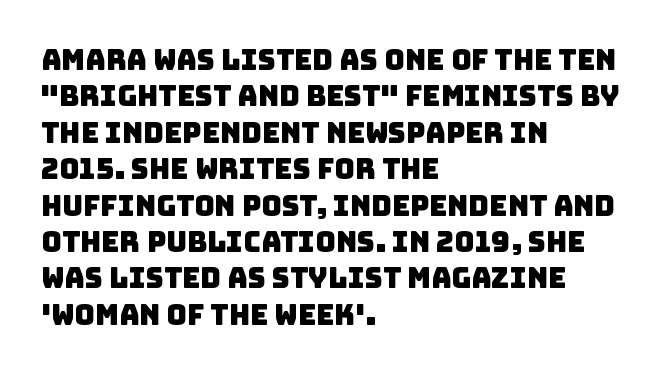
Q: Is the typeface a serif or a sans-serif typeface? A: Sans-serif.
Q: Is the text underlined? A: No.
Q: How is the paragraph aligned? A: Left-aligned.
Q: Is the spacing between letters normal or unusually wide? A: Normal.
Q: Is the spacing between lines tight, normal or loose? A: Normal.
Q: Width (condensed, normal, or wide)? A: Normal.
Q: Stroke contrast? A: Low.
Q: x-height? A: Large.
Q: Monospaced? A: No.
